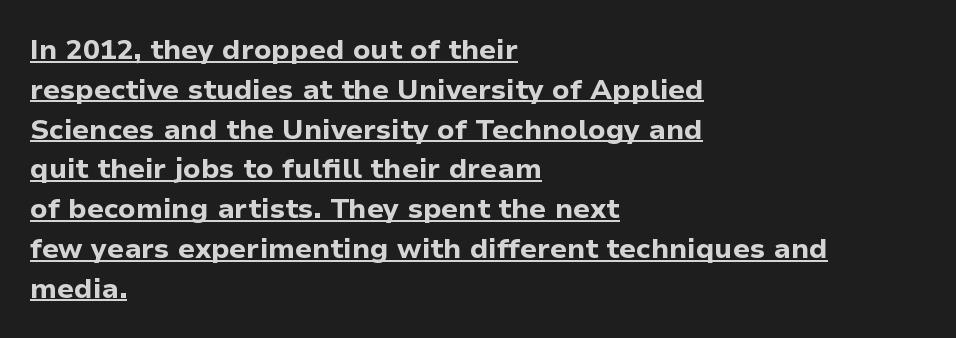
Q: Is the text bold? A: Yes.
Q: Is the text italic (slanted)? A: No, it is upright.
Q: Is the typeface a serif or a sans-serif typeface? A: Sans-serif.
Q: Is the text underlined? A: Yes.
Q: How is the paragraph aligned? A: Left-aligned.
Q: Is the spacing between letters normal or unusually wide? A: Normal.
Q: Is the spacing between lines tight, normal or loose? A: Normal.
Q: Width (condensed, normal, or wide)? A: Normal.
Q: Stroke contrast? A: Low.
Q: x-height? A: Medium.
Q: Monospaced? A: No.
